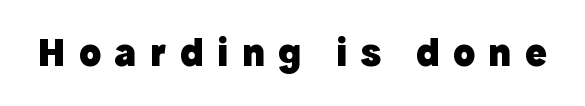
The rendering inserts visible extra space after every character. These lines are composed in type without serifs. Strong, thick strokes mark this as bold type. The strip under each line holds only bare page. The type sits square on the baseline with zero lean. Proportional: the letters do not fall into vertical columns.
